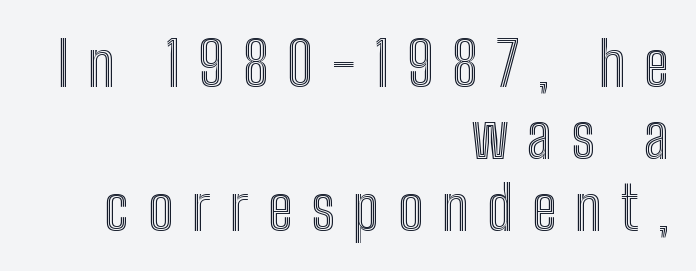
Q: Is the text italic (slanted)? A: No, it is upright.
Q: Is the text underlined? A: No.
Q: How is the paragraph aligned? A: Right-aligned.
Q: Is the spacing between letters normal or unusually wide? A: Unusually wide.
Q: Width (condensed, normal, or wide)? A: Condensed.
Q: x-height? A: Medium.
Q: Monospaced? A: No.
